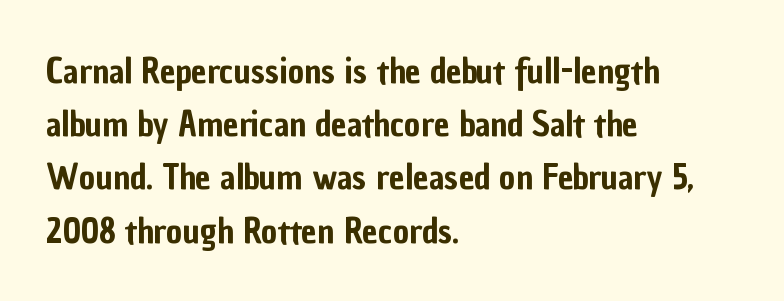
Q: Is the text italic (slanted)? A: No, it is upright.
Q: Is the typeface a serif or a sans-serif typeface? A: Sans-serif.
Q: Is the text underlined? A: No.
Q: How is the paragraph aligned? A: Left-aligned.
Q: Is the spacing between letters normal or unusually wide? A: Normal.
Q: Is the spacing between lines tight, normal or loose? A: Normal.
Q: Width (condensed, normal, or wide)? A: Condensed.
Q: Stroke contrast? A: Low.
Q: x-height? A: Medium.
Q: Monospaced? A: No.
